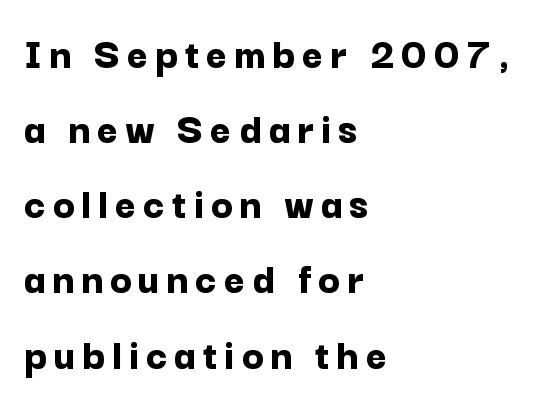
These lines stack with their left ends in a neat column. Does the leading feel generous? No, just average. These lines are rendered in a variable-pitch font. Descenders are the only things crossing below the line. The typography opts for an upright posture over an oblique one. In terms of weight, the rendering is a true, heavy bold.
